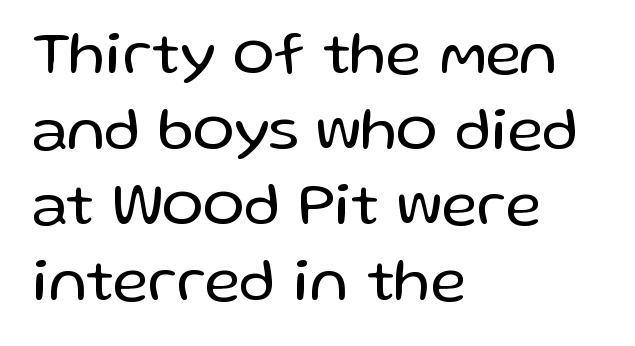
{"serif": "no", "italic": "no", "bold": "no", "weight": "regular", "width": "normal", "stroke_contrast": "low", "x_height": "medium", "monospaced": "no", "underline": "no", "align": "left", "line_spacing_ratio": 1.22, "letter_spacing": "normal", "letter_spacing_em": 0.0, "glyph_px": 62}
